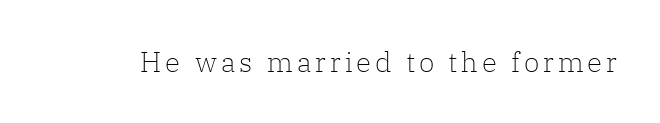
Typographically, this falls in the serif category. Spacing verdict: proportional, widths tailored to each character. The baseline area is clear. Is the stroke heavy? The answer is a plain regular-or-lighter. A roman cut, with each character standing at attention.
